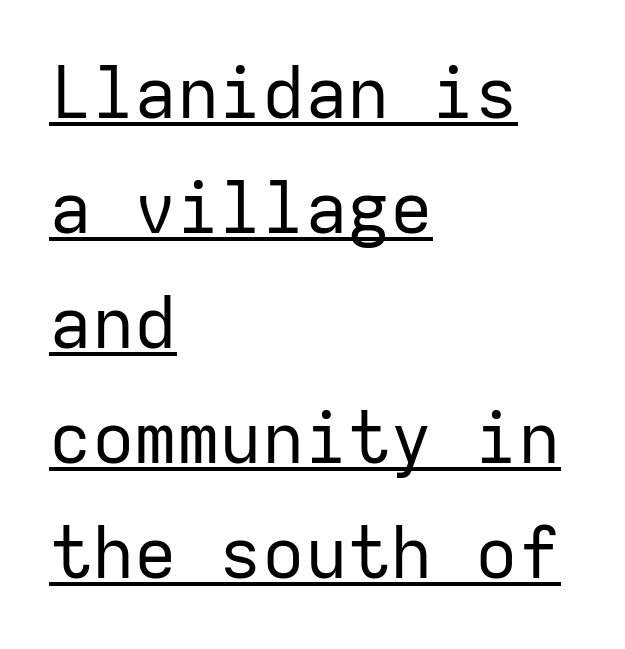
{"serif": "no", "italic": "no", "bold": "no", "weight": "regular", "width": "normal", "stroke_contrast": "low", "x_height": "medium", "monospaced": "yes", "underline": "yes", "align": "left", "line_spacing": "normal", "line_spacing_ratio": 1.62, "letter_spacing": "normal", "letter_spacing_em": 0.0, "glyph_px": 71}
